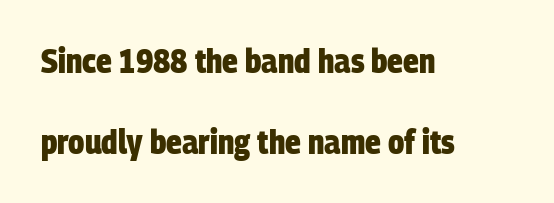
The image shows 33 px heavy, condensed sans-serif type; set left-aligned, loose line spacing (2.45x), normal letter spacing, not underlined; low stroke contrast and a large x-height.
